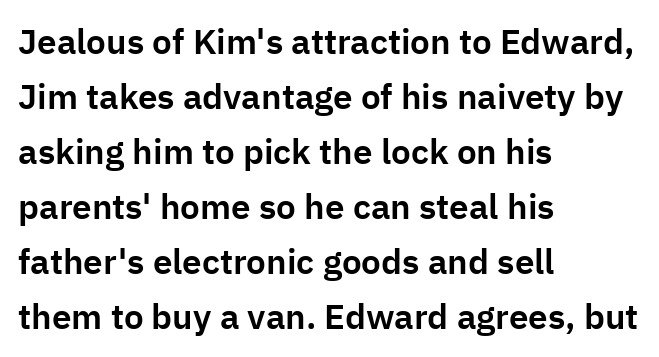
Glyph-to-glyph distance matches everyday printed text. Horizontally, the lines are justified to the leading edge only. A typesetter would call this leading conventional body-copy spacing. Posture: upright roman.
